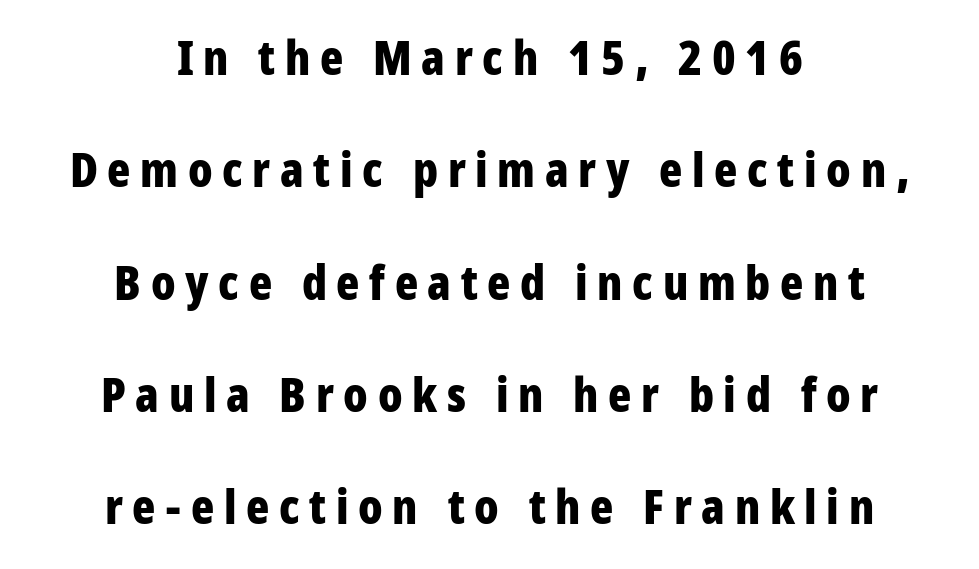
{"serif": "no", "italic": "no", "bold": "yes", "weight": "bold", "width": "condensed", "stroke_contrast": "low", "x_height": "large", "monospaced": "no", "underline": "no", "align": "center", "line_spacing": "loose", "line_spacing_ratio": 2.34, "letter_spacing": "wide", "letter_spacing_em": 0.2, "glyph_px": 48}
